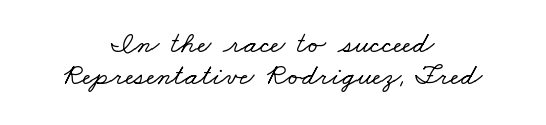
Q: Is the typeface a serif or a sans-serif typeface? A: Serif.
Q: Is the text underlined? A: No.
Q: How is the paragraph aligned? A: Centered.
Q: Is the spacing between letters normal or unusually wide? A: Normal.
Q: Is the spacing between lines tight, normal or loose? A: Tight.
Q: Width (condensed, normal, or wide)? A: Wide.
Q: Stroke contrast? A: Low.
Q: x-height? A: Small.
Q: Monospaced? A: No.
